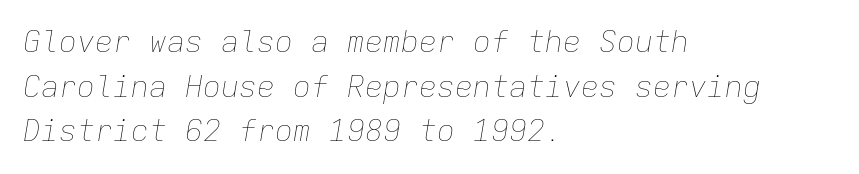
Q: Is the text bold? A: No.
Q: Is the text italic (slanted)? A: Yes, it leans right by about 9 degrees.
Q: Is the text underlined? A: No.
Q: How is the paragraph aligned? A: Left-aligned.
Q: Is the spacing between letters normal or unusually wide? A: Normal.
Q: Is the spacing between lines tight, normal or loose? A: Normal.
Q: Width (condensed, normal, or wide)? A: Normal.
Q: Stroke contrast? A: Low.
Q: x-height? A: Medium.
Q: Monospaced? A: Yes.
